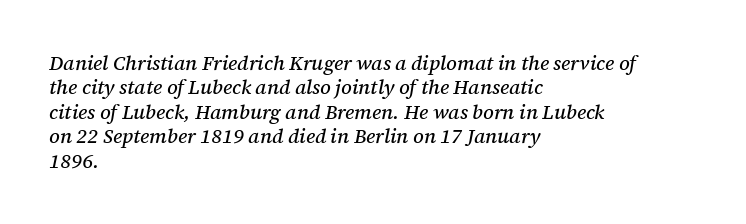
{"italic": "yes", "lean": "right", "slant_degrees": 12, "underline": "no", "align": "left", "line_spacing_ratio": 1.22, "letter_spacing": "normal", "letter_spacing_em": 0.0, "glyph_px": 20}
